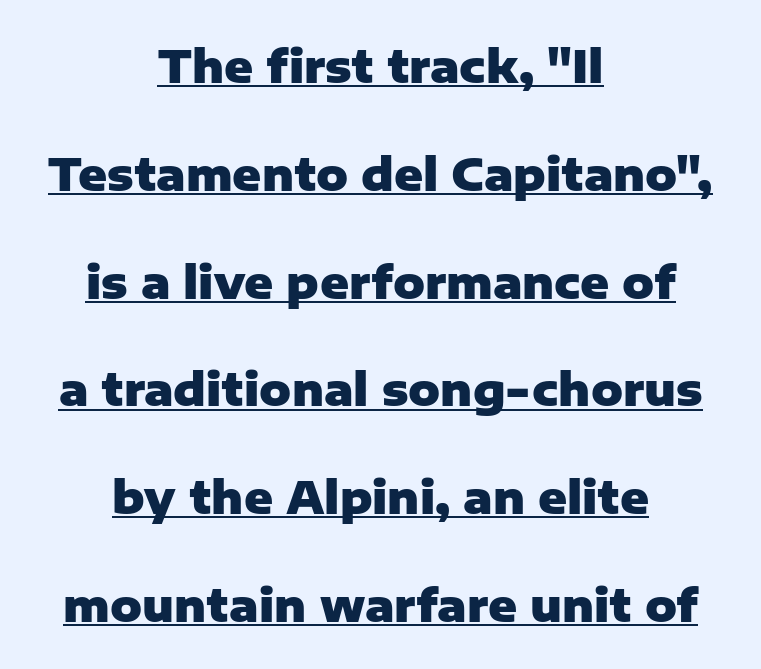
Do the letters lean? They stand straight. Caption: multi-line text, centered on the measure. A dark, heavy texture on the line: the type is bold. Does extra space separate the letters? No, they use regular spacing. Honestly, the underline is the first thing you notice here.
